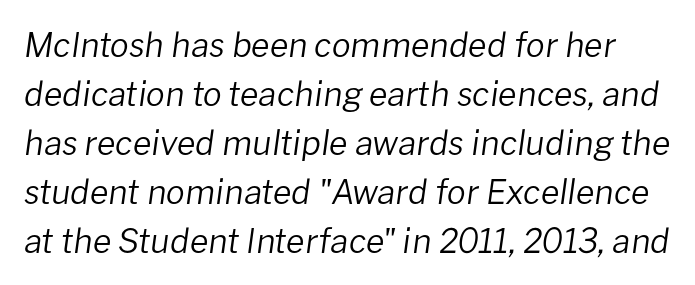
{"italic": "yes", "lean": "right", "slant_degrees": 8, "bold": "no", "weight": "regular", "width": "normal", "stroke_contrast": "low", "x_height": "medium", "monospaced": "no", "underline": "no", "line_spacing": "normal", "line_spacing_ratio": 1.44, "letter_spacing": "normal", "letter_spacing_em": 0.0, "glyph_px": 34}
